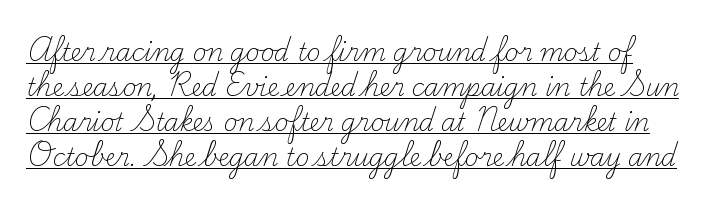
{"bold": "no", "underline": "yes", "line_spacing": "normal", "line_spacing_ratio": 1.46, "letter_spacing": "normal", "letter_spacing_em": 0.0, "glyph_px": 24}
